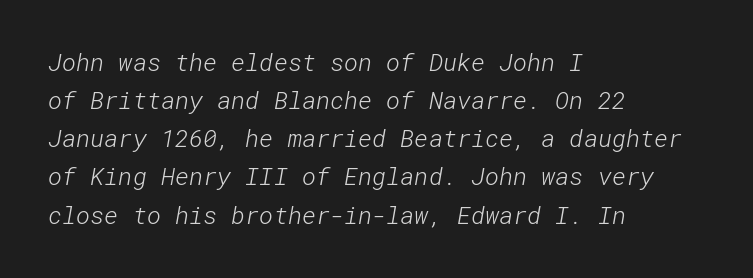
The space beneath each line is pristine and unruled. A normal amount of white space separates one row of letters from the next. Stem width sits at or under what a default text font uses. Alignment: flush left. Tracking here is standard; glyphs follow each other at the usual distance.
